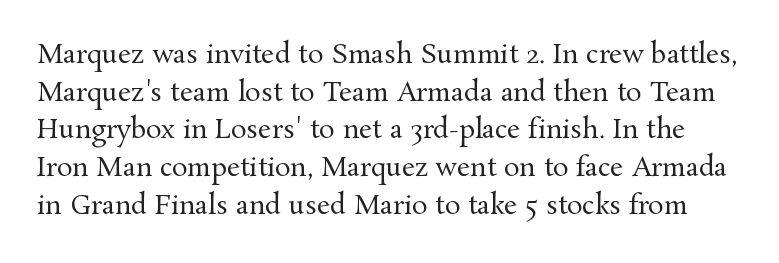
The image shows 26 px text type, upright; set normal line spacing (1.45x), normal letter spacing, not underlined.
